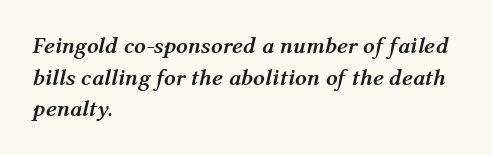
Q: Is the text bold? A: Yes.
Q: Is the text italic (slanted)? A: Yes, it leans right by about 12 degrees.
Q: Is the text underlined? A: No.
Q: How is the paragraph aligned? A: Left-aligned.
Q: Is the spacing between letters normal or unusually wide? A: Normal.
Q: Is the spacing between lines tight, normal or loose? A: Normal.
